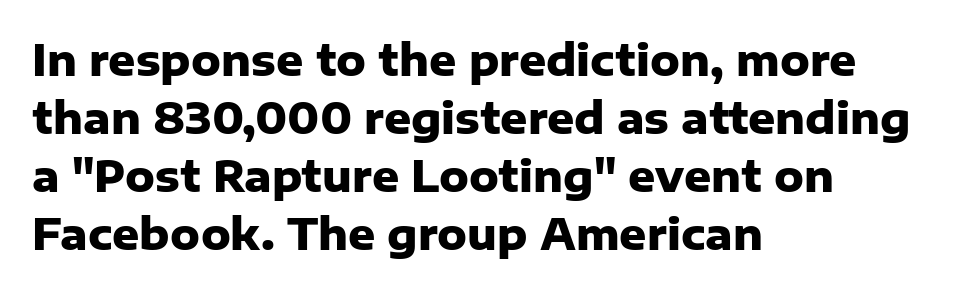
Q: Is the text bold? A: Yes.
Q: Is the text italic (slanted)? A: No, it is upright.
Q: Is the typeface a serif or a sans-serif typeface? A: Sans-serif.
Q: Is the text underlined? A: No.
Q: How is the paragraph aligned? A: Left-aligned.
Q: Is the spacing between letters normal or unusually wide? A: Normal.
Q: Is the spacing between lines tight, normal or loose? A: Normal.
Q: Width (condensed, normal, or wide)? A: Normal.
Q: Stroke contrast? A: Low.
Q: x-height? A: Medium.
Q: Monospaced? A: No.
